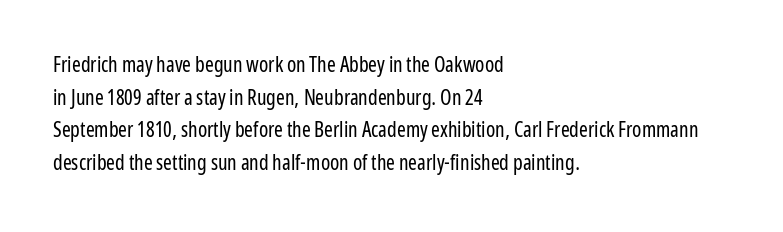
{"italic": "no", "bold": "no", "underline": "no", "align": "left", "line_spacing": "normal", "line_spacing_ratio": 1.55, "letter_spacing": "normal", "letter_spacing_em": 0.0, "glyph_px": 21}
